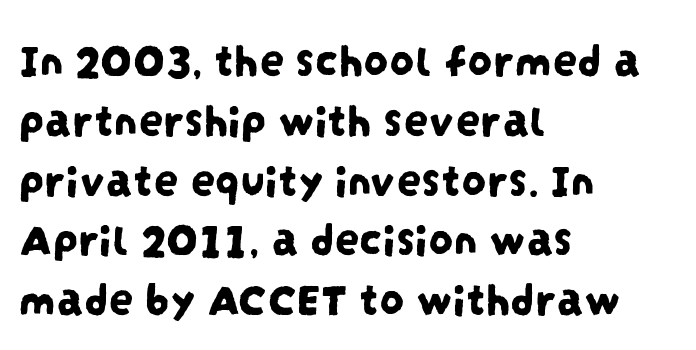
Q: Is the typeface a serif or a sans-serif typeface? A: Sans-serif.
Q: Is the text underlined? A: No.
Q: How is the paragraph aligned? A: Left-aligned.
Q: Is the spacing between letters normal or unusually wide? A: Normal.
Q: Width (condensed, normal, or wide)? A: Condensed.
Q: Stroke contrast? A: Low.
Q: x-height? A: Large.
Q: Monospaced? A: No.
